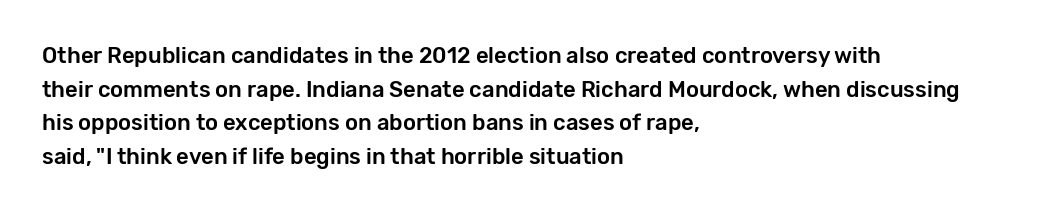
The image shows 22 px text type, upright; set left-aligned, normal line spacing (1.53x), normal letter spacing, not underlined.
